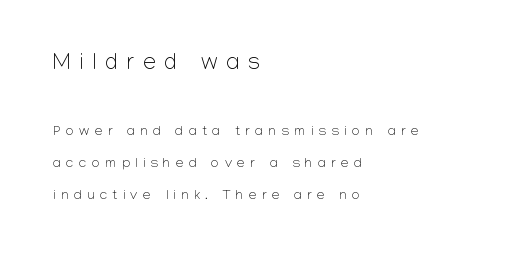
{"italic": "no", "bold": "no", "underline": "no", "align": "left", "line_spacing": "loose", "line_spacing_ratio": 2.31, "letter_spacing": "wide", "letter_spacing_em": 0.39, "larger_block": "first", "size_ratio": 1.64, "glyph_px": 23}
